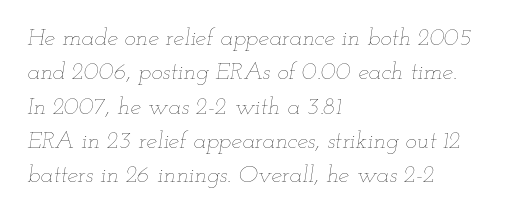
Q: Is the text bold? A: No.
Q: Is the text italic (slanted)? A: Yes, it leans right by about 12 degrees.
Q: Is the text underlined? A: No.
Q: How is the paragraph aligned? A: Left-aligned.
Q: Is the spacing between letters normal or unusually wide? A: Normal.
Q: Is the spacing between lines tight, normal or loose? A: Normal.
